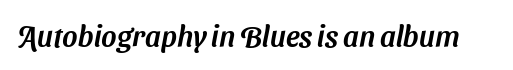
{"serif": "no", "width": "normal", "stroke_contrast": "medium", "x_height": "medium", "monospaced": "no", "underline": "no", "letter_spacing": "normal", "letter_spacing_em": 0.0, "glyph_px": 29}
